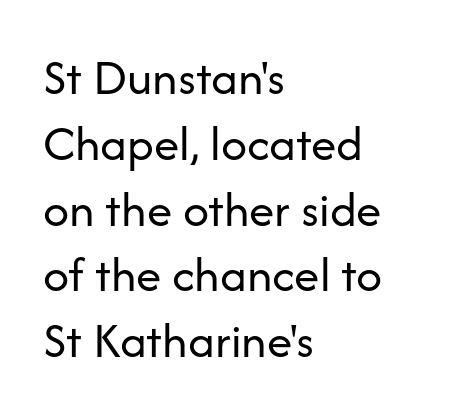
Q: Is the text bold? A: No.
Q: Is the text italic (slanted)? A: No, it is upright.
Q: Is the typeface a serif or a sans-serif typeface? A: Sans-serif.
Q: Is the text underlined? A: No.
Q: How is the paragraph aligned? A: Left-aligned.
Q: Is the spacing between letters normal or unusually wide? A: Normal.
Q: Is the spacing between lines tight, normal or loose? A: Normal.
Q: Width (condensed, normal, or wide)? A: Normal.
Q: Stroke contrast? A: Low.
Q: x-height? A: Medium.
Q: Monospaced? A: No.
